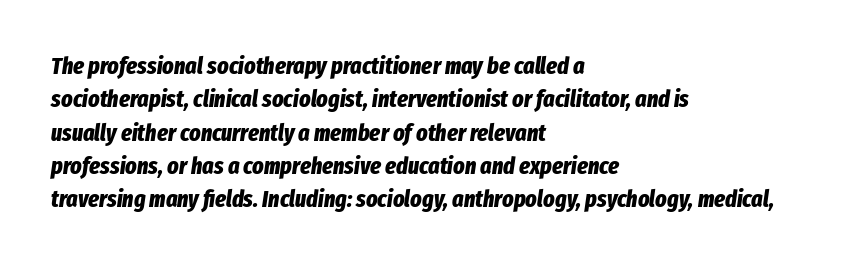
The gaps between neighbouring characters are ordinary and unremarkable. The letters are slanted; this is an italic face. Heavy, bold letterforms. Vertically, the passage feels balanced, rows spaced as you'd expect. Teacher's note: observe the even left margin — that is flush-left alignment.
